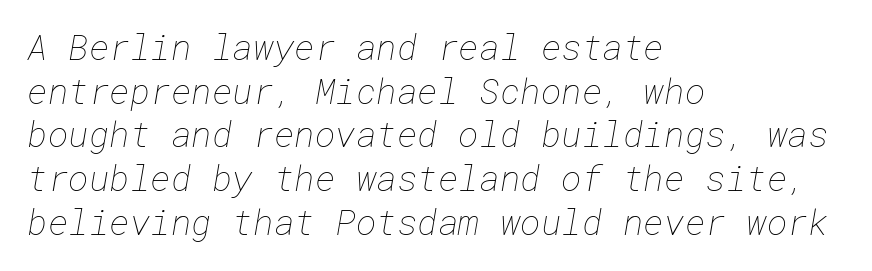
Caption: standard tracking, unaltered. If you drew a ruler down the left edge, every line would touch it. The font sits on the lighter half of the weight spectrum, regular included. The gap between lines stays unmarked. Evenly set lines give the paragraph a standard silhouette.
